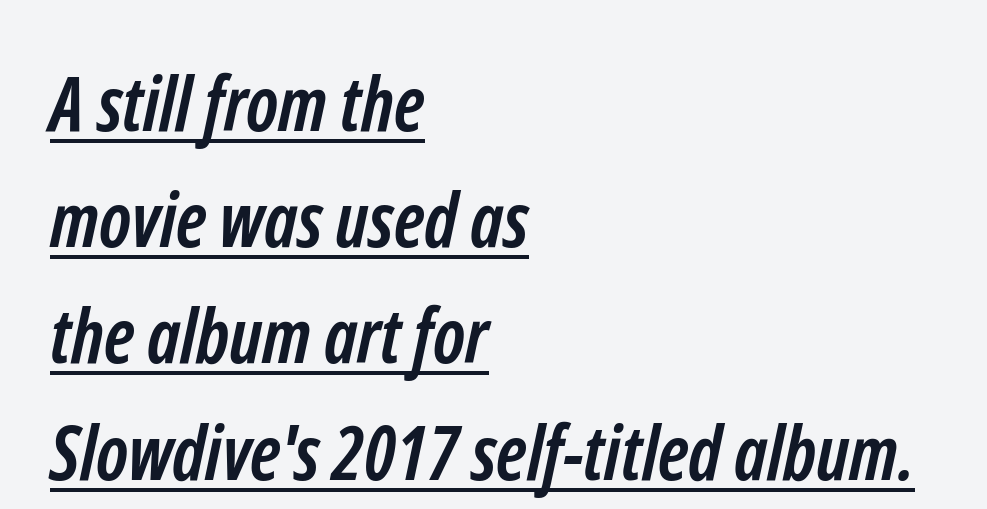
{"serif": "no", "bold": "yes", "weight": "semibold", "width": "condensed", "stroke_contrast": "low", "x_height": "medium", "monospaced": "no", "underline": "yes", "align": "left", "line_spacing": "normal", "line_spacing_ratio": 1.55, "letter_spacing": "normal", "letter_spacing_em": 0.0, "glyph_px": 75}
